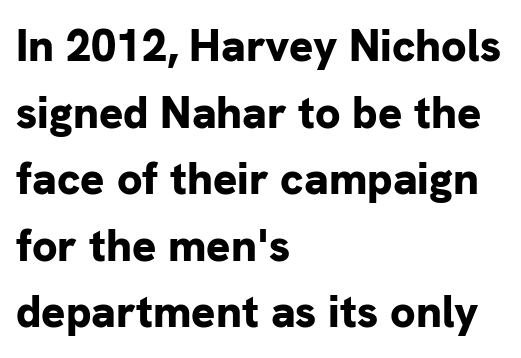
The image shows 45 px bold sans-serif type, upright; set left-aligned, normal line spacing (1.48x), normal letter spacing, not underlined; low stroke contrast and a medium x-height.
